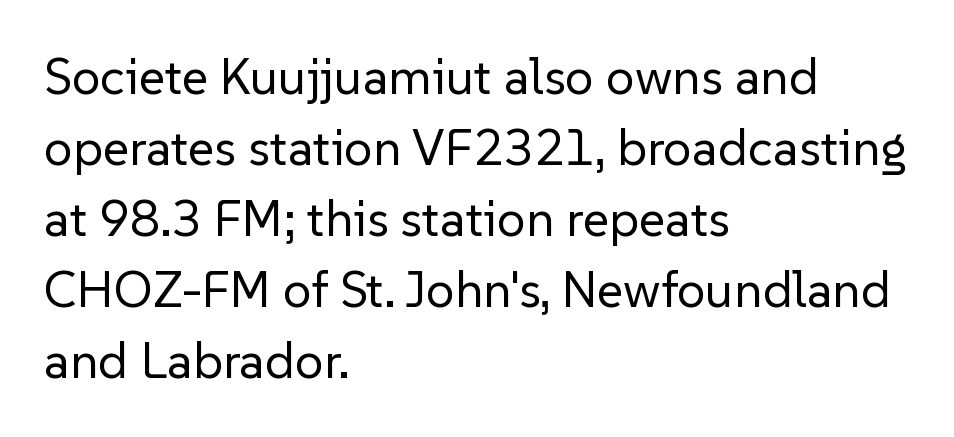
This rendering uses left alignment, leaving the right contour irregular. Ordinary non-slanted type is in use. This sample has the flowing, uneven cadence of proportional lettering. The glyphs in this specimen are sans serif. The cut favours lightness, reaching ordinary text weight at its darkest. The space beneath each line is pristine and unruled.
